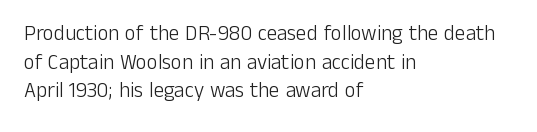
{"italic": "no", "bold": "no", "underline": "no", "align": "left", "line_spacing": "normal", "line_spacing_ratio": 1.36, "letter_spacing": "normal", "letter_spacing_em": 0.0, "glyph_px": 21}
